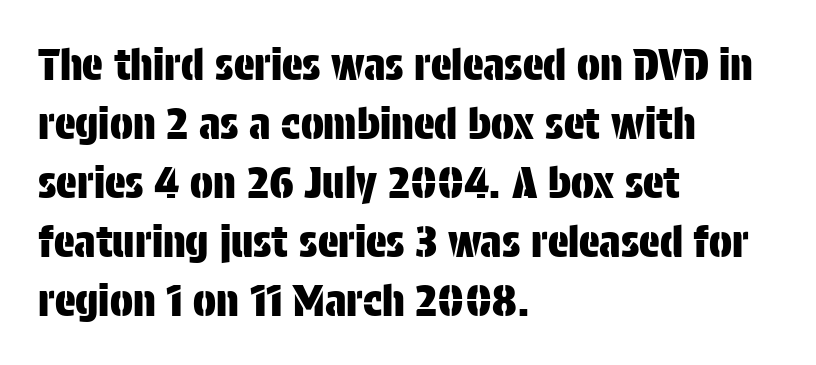
Do the characters align in a grid? No, the font is proportional. The paragraph shown leans on its left margin. Classification — sans serif. The space between consecutive lines is moderate. The strip under each line holds only bare page. The letterforms sit shoulder to shoulder at normal distance.
